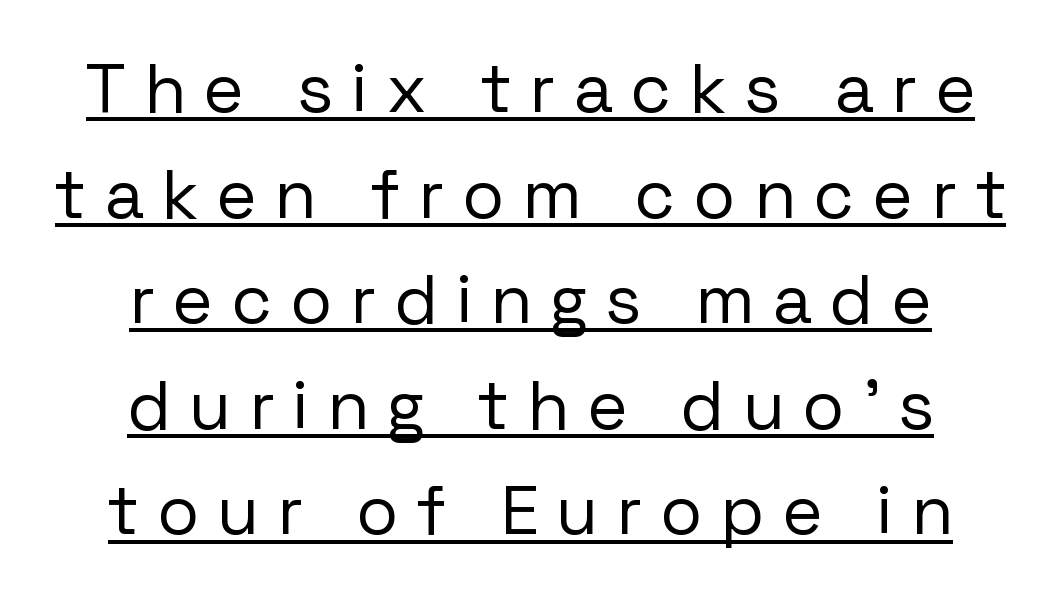
{"serif": "no", "italic": "no", "bold": "no", "weight": "regular", "width": "normal", "stroke_contrast": "low", "x_height": "medium", "monospaced": "no", "underline": "yes", "align": "center", "line_spacing": "normal", "line_spacing_ratio": 1.53, "letter_spacing": "wide", "letter_spacing_em": 0.28, "glyph_px": 69}
